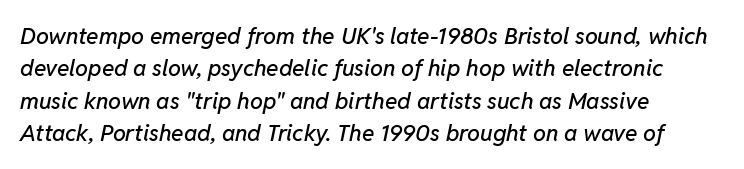
Is there much room between lines? A standard amount, neither cramped nor airy. Quick note: underline off. Here the glyphs are tracked normally, forming tight word shapes. Observe the lean: these are italic letterforms. This rendering uses left alignment, leaving the right contour irregular.
